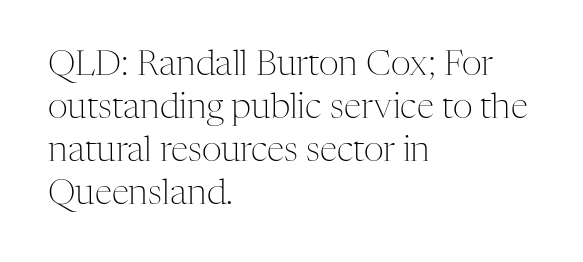
{"serif": "yes", "italic": "no", "bold": "no", "weight": "light", "width": "normal", "stroke_contrast": "medium", "x_height": "medium", "monospaced": "no", "underline": "no", "align": "left", "line_spacing_ratio": 1.23, "letter_spacing": "normal", "letter_spacing_em": 0.0, "glyph_px": 35}
